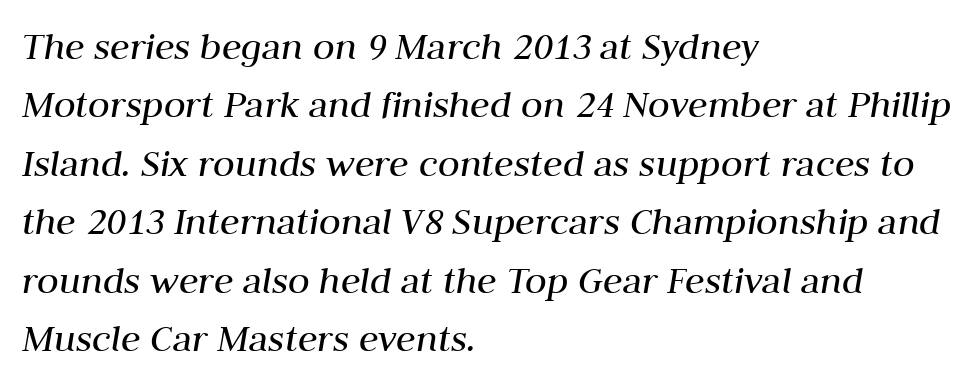
Q: Is the text bold? A: No.
Q: Is the text italic (slanted)? A: Yes, it leans right by about 10 degrees.
Q: Is the text underlined? A: No.
Q: How is the paragraph aligned? A: Left-aligned.
Q: Is the spacing between letters normal or unusually wide? A: Normal.
Q: Is the spacing between lines tight, normal or loose? A: Normal.
Q: Width (condensed, normal, or wide)? A: Normal.
Q: Stroke contrast? A: Medium.
Q: x-height? A: Medium.
Q: Monospaced? A: No.
